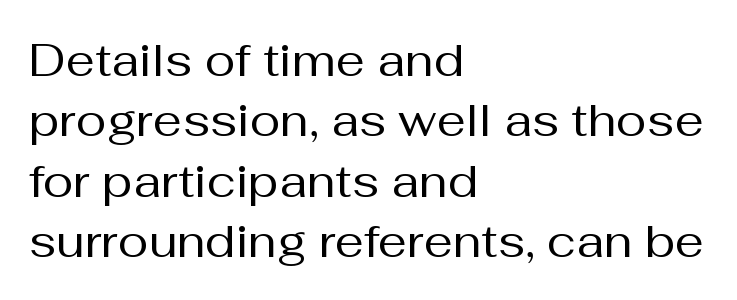
{"serif": "no", "italic": "no", "bold": "no", "weight": "regular", "width": "normal", "stroke_contrast": "medium", "x_height": "medium", "monospaced": "no", "underline": "no", "align": "left", "line_spacing": "normal", "line_spacing_ratio": 1.31, "letter_spacing": "normal", "letter_spacing_em": 0.0, "glyph_px": 46}
